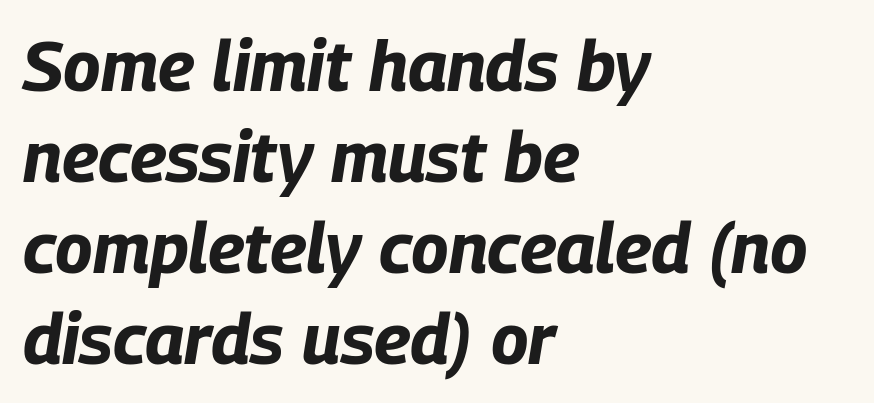
Typographic density is high because the face is bold. Check the space under the baseline: it is left empty. You could not count columns in this text — the font is proportionally spaced. A student would call this left alignment; a typographer would say flush left, rag right. Slant detected: the letters are inclined.
